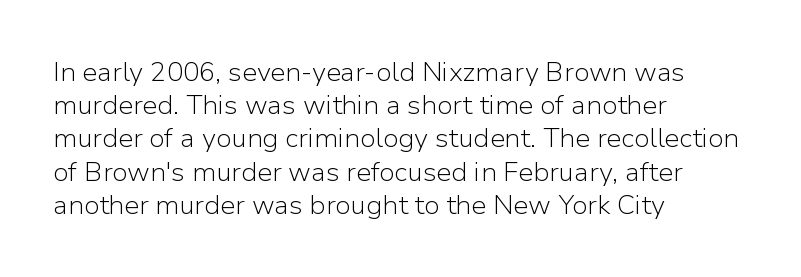
The image shows 27 px text type, upright; set left-aligned, line spacing 1.23x, normal letter spacing, not underlined.
